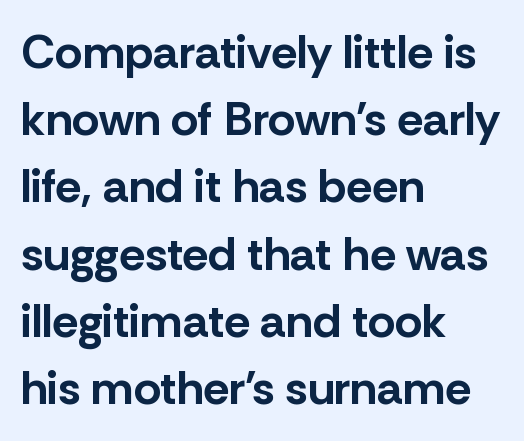
The image shows 47 px bold sans-serif type, upright; set left-aligned, normal line spacing (1.43x), normal letter spacing, not underlined; low stroke contrast and a medium x-height.
